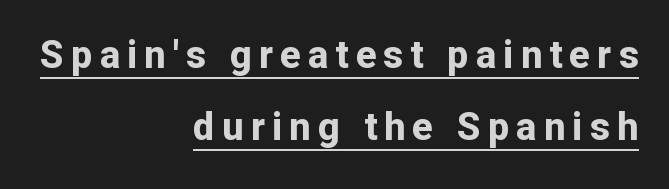
The image shows 38 px bold sans-serif type, upright; set right-aligned, line spacing 1.89x, underlined; low stroke contrast and a medium x-height.
